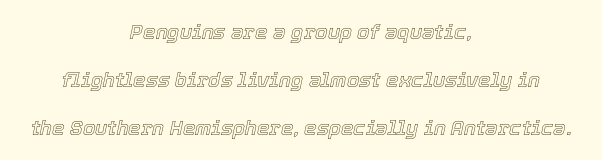
Q: Is the text italic (slanted)? A: Yes, it leans right by about 12 degrees.
Q: Is the text underlined? A: No.
Q: How is the paragraph aligned? A: Centered.
Q: Is the spacing between letters normal or unusually wide? A: Normal.
Q: Is the spacing between lines tight, normal or loose? A: Loose.
